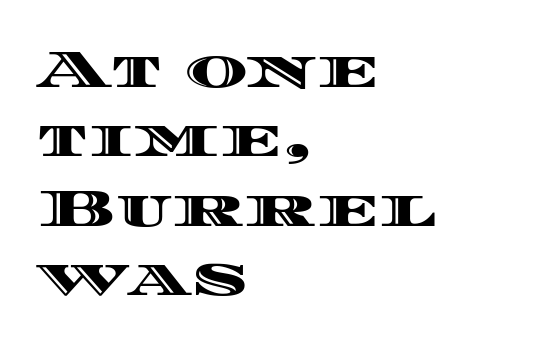
Q: Is the text italic (slanted)? A: No, it is upright.
Q: Is the text underlined? A: No.
Q: How is the paragraph aligned? A: Left-aligned.
Q: Is the spacing between letters normal or unusually wide? A: Normal.
Q: Is the spacing between lines tight, normal or loose? A: Normal.
Q: Width (condensed, normal, or wide)? A: Wide.
Q: x-height? A: Large.
Q: Monospaced? A: No.
